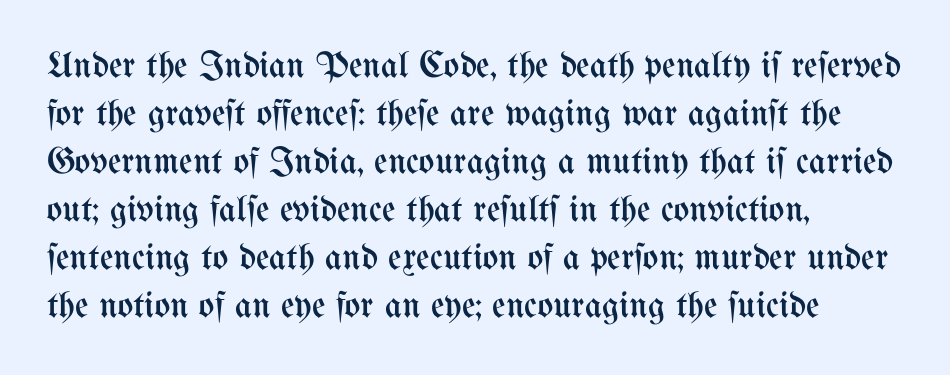
The image shows 37 px regular-weight, condensed type, upright; set left-aligned, normal line spacing (1.3x), normal letter spacing, not underlined; medium stroke contrast and a medium x-height.
